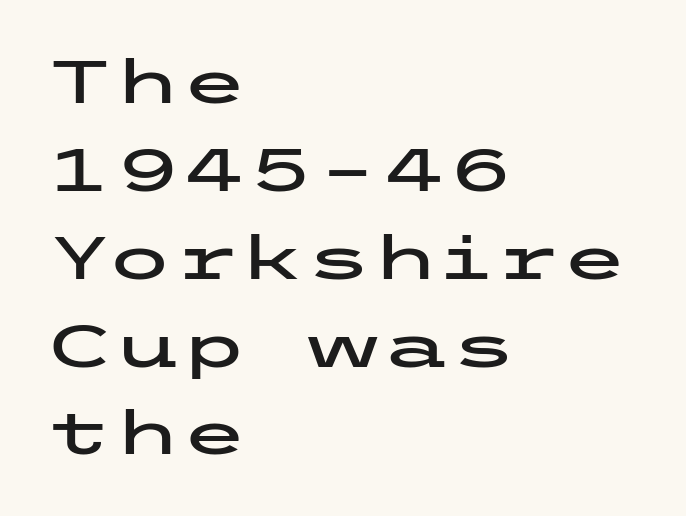
{"serif": "no", "italic": "no", "width": "wide", "stroke_contrast": "low", "x_height": "medium", "underline": "no", "align": "left", "line_spacing": "normal", "line_spacing_ratio": 1.44, "letter_spacing": "normal", "letter_spacing_em": 0.0, "glyph_px": 61}
